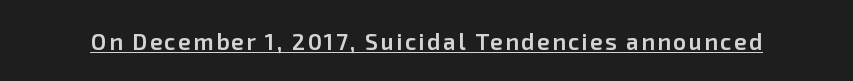
The image shows 23 px text type, upright; set underlined.
